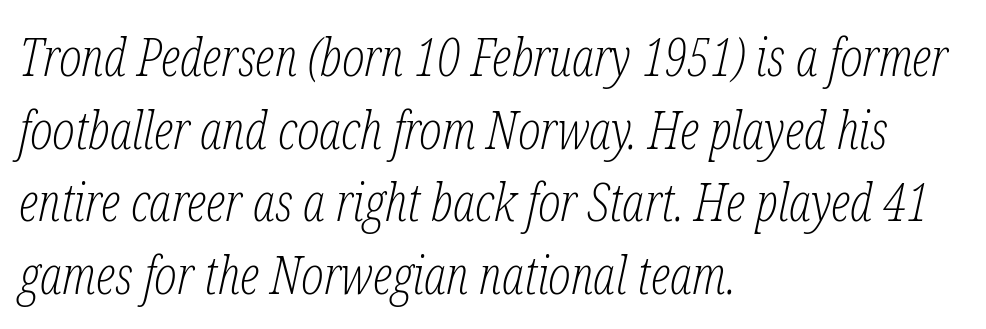
The image shows 53 px light, condensed serif type, italic (leaning right); set left-aligned, normal line spacing (1.37x), normal letter spacing, not underlined; low stroke contrast and a medium x-height.
